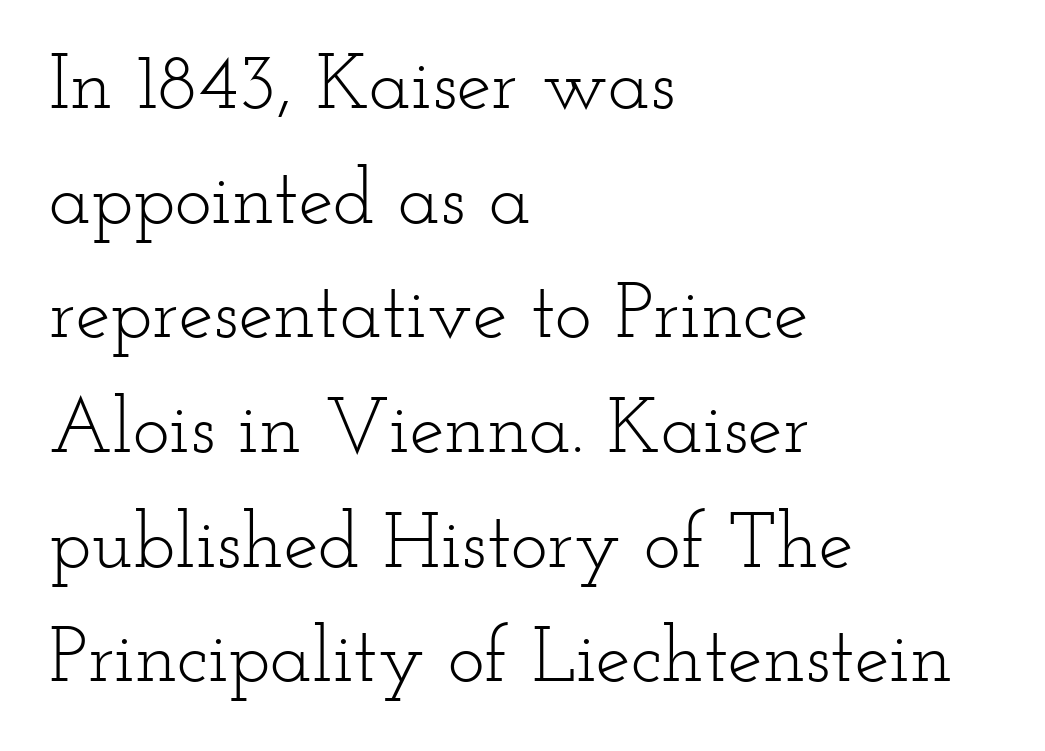
{"serif": "yes", "italic": "no", "bold": "no", "weight": "light", "width": "wide", "stroke_contrast": "low", "x_height": "small", "monospaced": "no", "underline": "no", "align": "left", "line_spacing": "normal", "line_spacing_ratio": 1.47, "letter_spacing": "normal", "letter_spacing_em": 0.0, "glyph_px": 78}
